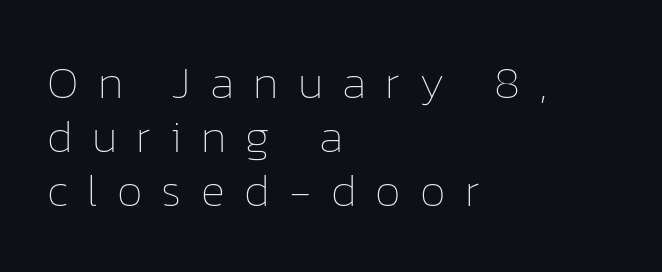
{"italic": "no", "bold": "no", "weight": "thin", "width": "normal", "stroke_contrast": "low", "x_height": "medium", "monospaced": "no", "underline": "no", "align": "left", "line_spacing_ratio": 1.17, "letter_spacing": "wide", "letter_spacing_em": 0.42, "glyph_px": 46}
